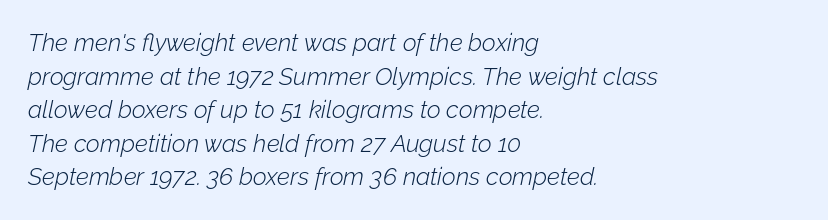
Q: Is the text bold? A: No.
Q: Is the text italic (slanted)? A: Yes, it leans right by about 12 degrees.
Q: Is the text underlined? A: No.
Q: How is the paragraph aligned? A: Left-aligned.
Q: Is the spacing between letters normal or unusually wide? A: Normal.
Q: Is the spacing between lines tight, normal or loose? A: Normal.
